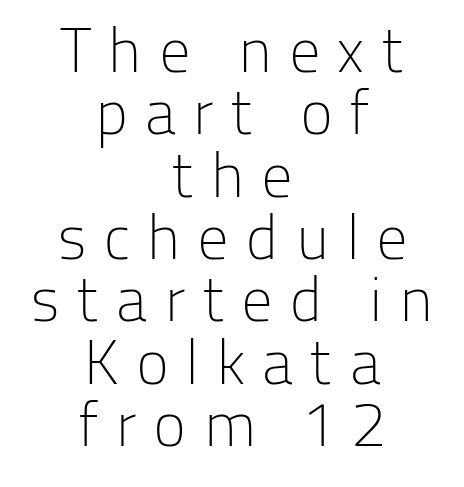
Q: Is the text bold? A: No.
Q: Is the text italic (slanted)? A: No, it is upright.
Q: Is the typeface a serif or a sans-serif typeface? A: Sans-serif.
Q: Is the text underlined? A: No.
Q: How is the paragraph aligned? A: Centered.
Q: Is the spacing between letters normal or unusually wide? A: Unusually wide.
Q: Is the spacing between lines tight, normal or loose? A: Tight.
Q: Width (condensed, normal, or wide)? A: Normal.
Q: Stroke contrast? A: Low.
Q: x-height? A: Medium.
Q: Monospaced? A: No.
